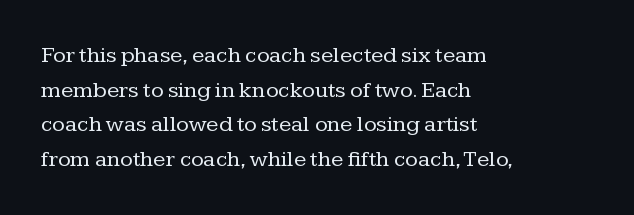
The image shows 23 px text type, upright; set left-aligned, normal line spacing (1.51x), normal letter spacing, not underlined.
